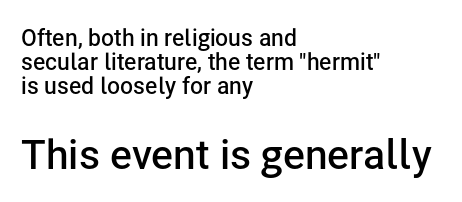
Q: Is the text bold? A: Semi-bold.
Q: Is the text italic (slanted)? A: No, it is upright.
Q: Is the typeface a serif or a sans-serif typeface? A: Sans-serif.
Q: Is the text underlined? A: No.
Q: How is the paragraph aligned? A: Left-aligned.
Q: Is the spacing between letters normal or unusually wide? A: Normal.
Q: Is the spacing between lines tight, normal or loose? A: Tight.
Q: Which block of text is set in a larger size, the first (top) or the second (bottom)? A: The second (bottom) one.
Q: Width (condensed, normal, or wide)? A: Normal.
Q: Stroke contrast? A: Low.
Q: x-height? A: Medium.
Q: Monospaced? A: No.
